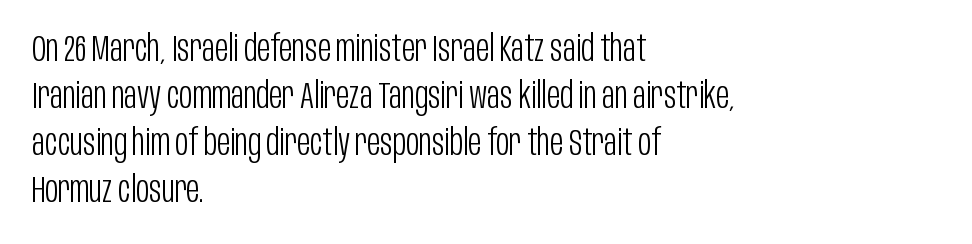
The face used here is proportionally spaced, like ordinary book or web type. The weight tops out at a normal text grade. Vertical strokes here are truly vertical. Stroke terminals: plain, sans-serif. Is the block centered? No — it sits flush against the left margin.
